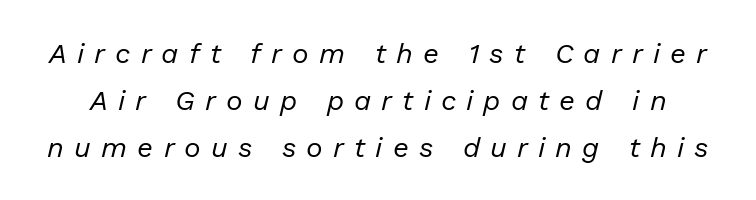
Q: Is the text bold? A: No.
Q: Is the text italic (slanted)? A: Yes, it leans right by about 13 degrees.
Q: Is the text underlined? A: No.
Q: Is the spacing between letters normal or unusually wide? A: Unusually wide.
Q: Is the spacing between lines tight, normal or loose? A: Normal.
Q: Width (condensed, normal, or wide)? A: Normal.
Q: Stroke contrast? A: Low.
Q: x-height? A: Medium.
Q: Monospaced? A: No.
